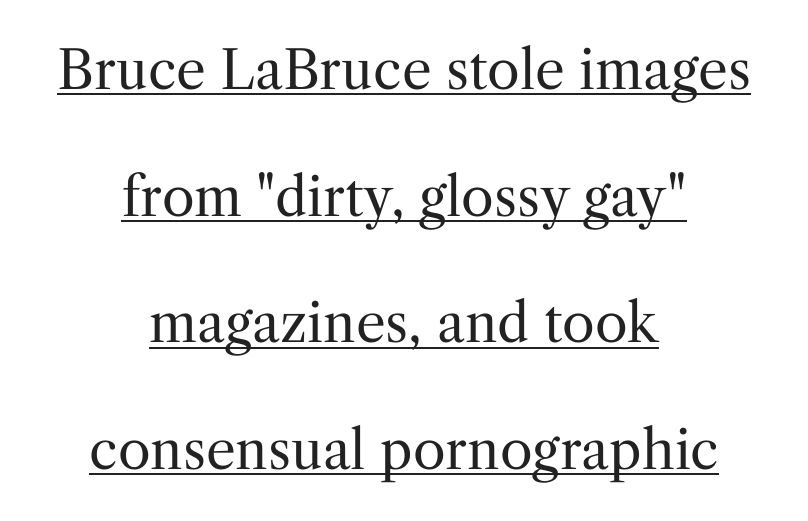
Does the copy run flush right? No — it is centered line by line. A typesetter would call this proportional, since set widths differ per character. Spacing between characters is what you'd get straight out of the box. Compared with a typical body face, this is equally light or lighter still. Whoever set this chose breathing room over compactness in the vertical rhythm.
